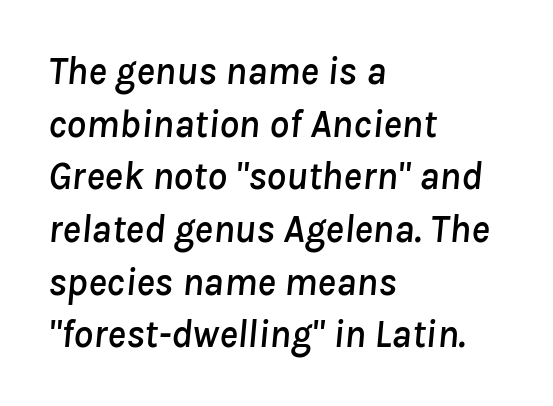
Each letter keeps its own natural width here, so spacing adapts to shape. Characters follow at the spacing the type designer built in. Caption: multi-line text, flush left, ragged right. Rendered with sloped, italic letterforms. The space directly below the letters is spotless. Vertical spacing — default.
